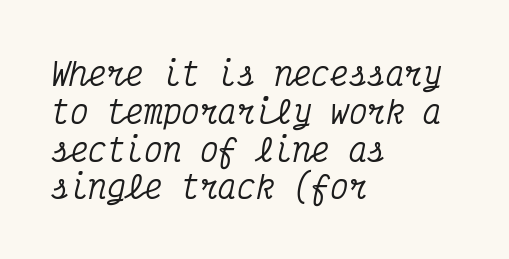
The image shows 31 px condensed serif type, italic (leaning right), monospaced; set left-aligned, line spacing 1.22x, normal letter spacing, not underlined; medium stroke contrast and a medium x-height.
